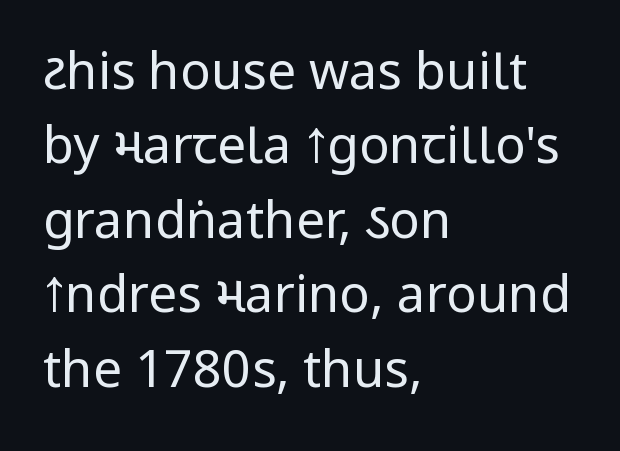
The image shows 51 px regular-weight, condensed sans-serif type, upright; set left-aligned, normal line spacing (1.46x), normal letter spacing, not underlined; low stroke contrast and a large x-height.
